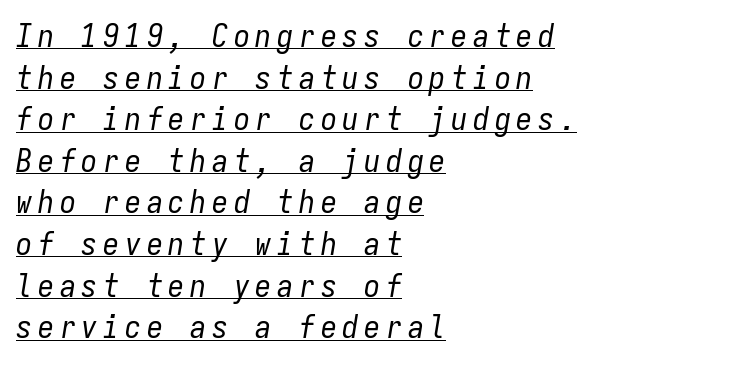
These lines are rendered in a fixed-pitch font. One glance says typical: line gaps are just what's usual. A rule runs beneath these lines of type. In CSS terms this would be text-align: left. Unbolded letterforms with no extra heft.
